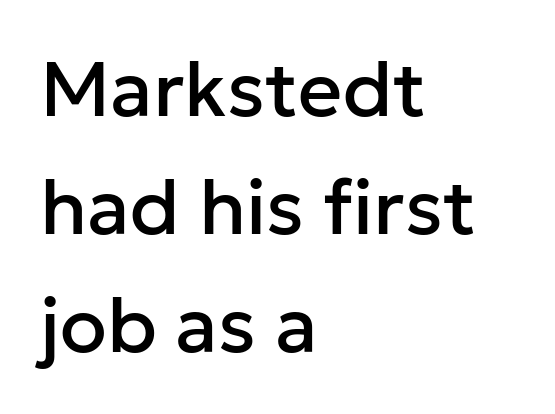
The letters sit at their default tracking, neither squeezed nor spread. Each letter's strokes conclude bluntly, with no projecting serifs. Letters rest on an invisible, unmarked baseline. A typesetter would call this proportional, since set widths differ per character. Tall strokes in this sample are plumb rather than angled. Does the copy run flush right? No — it runs flush left.
